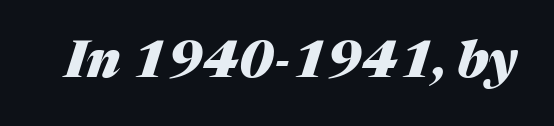
Q: Is the text bold? A: Yes.
Q: Is the text italic (slanted)? A: Yes, it leans right by about 17 degrees.
Q: Is the text underlined? A: No.
Q: Is the spacing between letters normal or unusually wide? A: Normal.
Q: Width (condensed, normal, or wide)? A: Normal.
Q: Stroke contrast? A: Medium.
Q: x-height? A: Medium.
Q: Monospaced? A: No.
